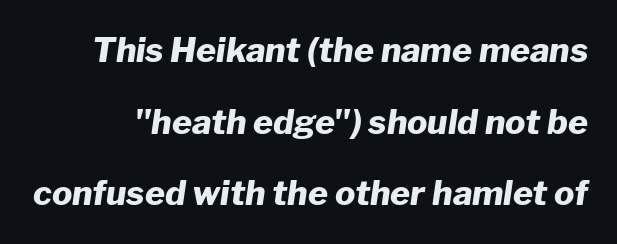
Q: Is the text bold? A: Yes.
Q: Is the text italic (slanted)? A: Yes, it leans right by about 8 degrees.
Q: Is the text underlined? A: No.
Q: Is the spacing between letters normal or unusually wide? A: Normal.
Q: Is the spacing between lines tight, normal or loose? A: Loose.
Q: Width (condensed, normal, or wide)? A: Normal.
Q: Stroke contrast? A: Low.
Q: x-height? A: Medium.
Q: Monospaced? A: No.
